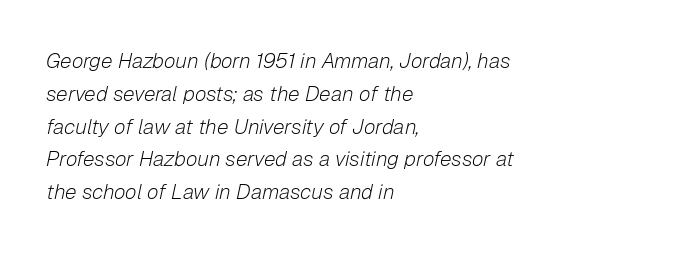
These glyphs show unthickened strokes, regular width or finer. Slant detected: the letters are inclined. Any mark beneath the type? The region is blank. Vertical spacing — default. A student would call this left alignment; a typographer would say flush left, rag right. Here the glyphs are tracked normally, forming tight word shapes.
